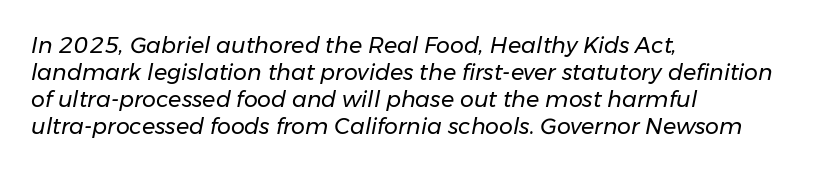
{"italic": "yes", "lean": "right", "slant_degrees": 11, "bold": "no", "underline": "no", "align": "left", "line_spacing_ratio": 1.22, "letter_spacing": "normal", "letter_spacing_em": 0.0, "glyph_px": 22}
